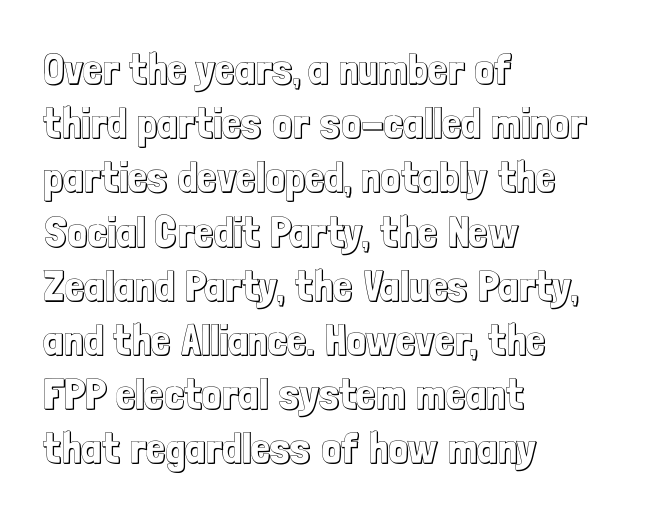
The axis of the letterforms is exactly vertical. This sample has the flowing, uneven cadence of proportional lettering. The lines sit at an ordinary, default distance from one another. Check under the words: just untouched page. There is no visible air inserted between adjacent glyphs.
